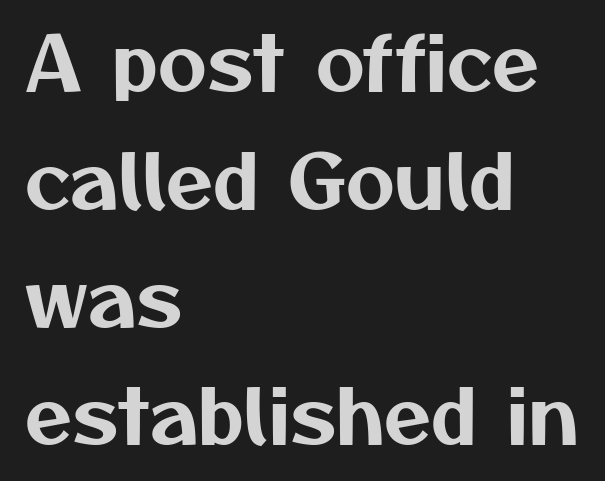
Q: Is the typeface a serif or a sans-serif typeface? A: Sans-serif.
Q: Is the text underlined? A: No.
Q: How is the paragraph aligned? A: Left-aligned.
Q: Is the spacing between letters normal or unusually wide? A: Normal.
Q: Is the spacing between lines tight, normal or loose? A: Normal.
Q: Width (condensed, normal, or wide)? A: Normal.
Q: Stroke contrast? A: Medium.
Q: x-height? A: Medium.
Q: Monospaced? A: No.
